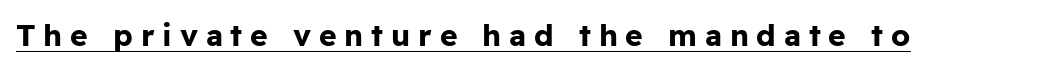
{"serif": "no", "italic": "no", "bold": "yes", "weight": "bold", "width": "normal", "stroke_contrast": "low", "x_height": "medium", "monospaced": "no", "underline": "yes", "letter_spacing": "wide", "letter_spacing_em": 0.26, "glyph_px": 30}
